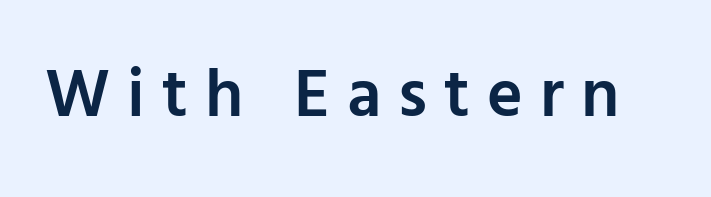
Each glyph is drawn with semibold strokes, heavier than normal yet not fully bold. Someone cranked the tracking dial way up on this one. Only glyphs here, with clear space below each row. A typesetter would mark this as roman, not italic. Proportional: the letters do not fall into vertical columns. Note: no serifs on the glyphs.
